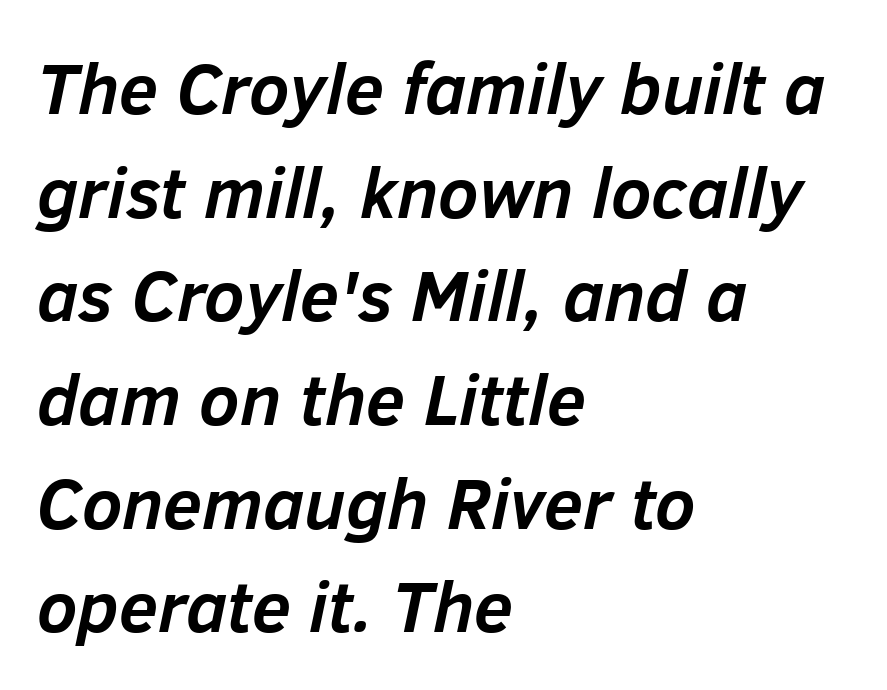
Q: Is the text bold? A: Yes.
Q: Is the text italic (slanted)? A: Yes, it leans right by about 12 degrees.
Q: Is the text underlined? A: No.
Q: How is the paragraph aligned? A: Left-aligned.
Q: Is the spacing between letters normal or unusually wide? A: Normal.
Q: Is the spacing between lines tight, normal or loose? A: Normal.
Q: Width (condensed, normal, or wide)? A: Normal.
Q: Stroke contrast? A: Low.
Q: x-height? A: Medium.
Q: Monospaced? A: No.
